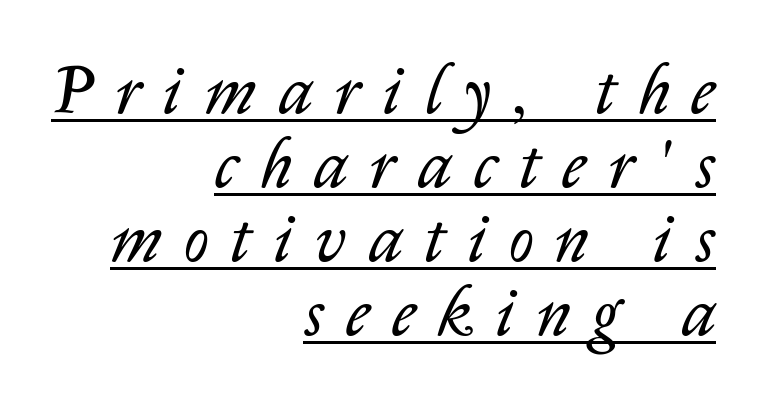
{"italic": "yes", "lean": "right", "slant_degrees": 14, "bold": "no", "weight": "regular", "width": "normal", "stroke_contrast": "low", "x_height": "medium", "monospaced": "no", "underline": "yes", "align": "right", "line_spacing": "tight", "line_spacing_ratio": 1.09, "letter_spacing": "wide", "letter_spacing_em": 0.34, "glyph_px": 68}
